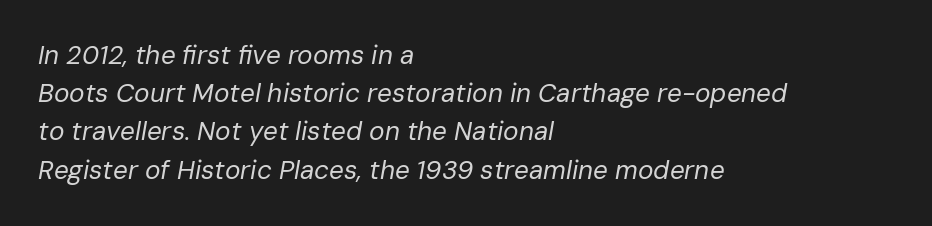
Q: Is the text bold? A: No.
Q: Is the text italic (slanted)? A: Yes, it leans right by about 10 degrees.
Q: Is the text underlined? A: No.
Q: How is the paragraph aligned? A: Left-aligned.
Q: Is the spacing between letters normal or unusually wide? A: Normal.
Q: Is the spacing between lines tight, normal or loose? A: Normal.
